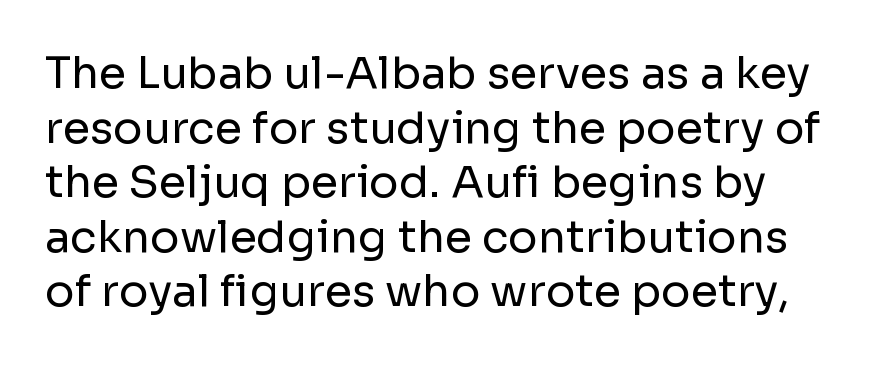
{"serif": "no", "italic": "no", "bold": "no", "weight": "regular", "width": "normal", "stroke_contrast": "low", "x_height": "medium", "monospaced": "no", "underline": "no", "line_spacing_ratio": 1.24, "letter_spacing": "normal", "letter_spacing_em": 0.0, "glyph_px": 44}
